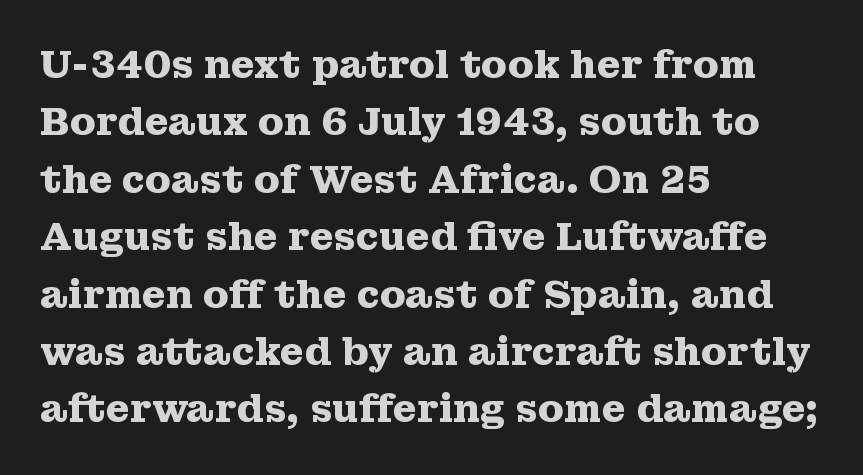
{"serif": "yes", "italic": "no", "bold": "yes", "weight": "heavy", "width": "wide", "stroke_contrast": "medium", "x_height": "medium", "monospaced": "no", "underline": "no", "align": "left", "line_spacing": "normal", "line_spacing_ratio": 1.51, "letter_spacing": "normal", "letter_spacing_em": 0.0, "glyph_px": 38}
